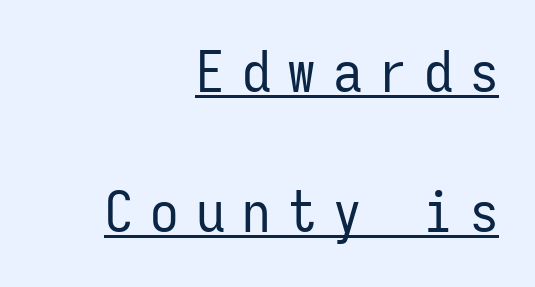
Q: Is the text bold? A: No.
Q: Is the text italic (slanted)? A: No, it is upright.
Q: Is the typeface a serif or a sans-serif typeface? A: Sans-serif.
Q: Is the text underlined? A: Yes.
Q: How is the paragraph aligned? A: Right-aligned.
Q: Is the spacing between letters normal or unusually wide? A: Unusually wide.
Q: Is the spacing between lines tight, normal or loose? A: Loose.
Q: Width (condensed, normal, or wide)? A: Condensed.
Q: Stroke contrast? A: Low.
Q: x-height? A: Medium.
Q: Monospaced? A: Yes.
